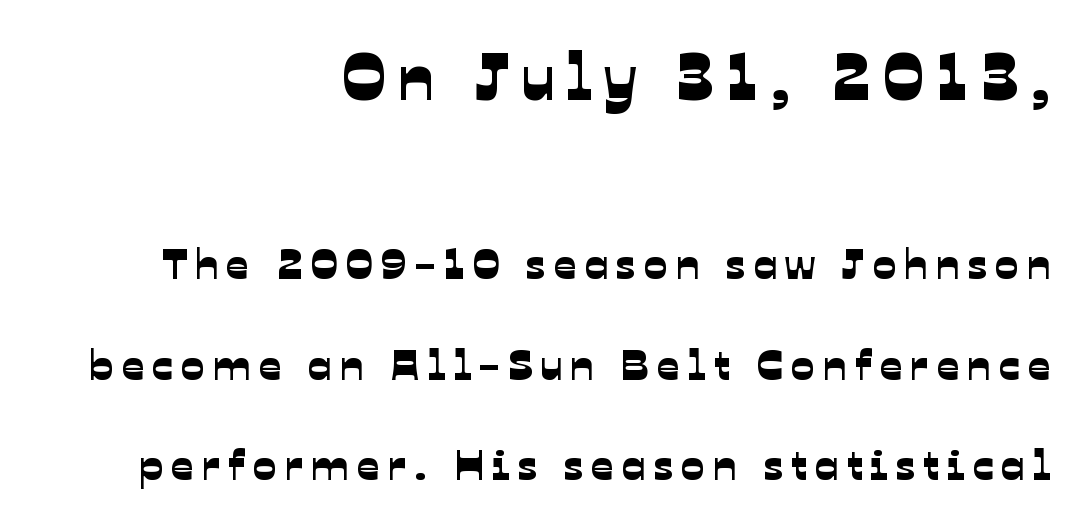
The image shows 66 px sans-serif type; set right-aligned, loose line spacing (2.29x), not underlined; the first (top) block is 1.5x larger; low stroke contrast and a medium x-height.
